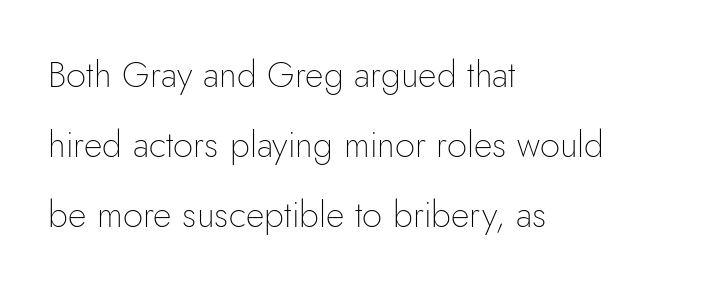
{"serif": "no", "italic": "no", "bold": "no", "weight": "thin", "width": "normal", "stroke_contrast": "low", "x_height": "small", "monospaced": "no", "underline": "no", "align": "left", "line_spacing": "loose", "line_spacing_ratio": 1.94, "letter_spacing": "normal", "letter_spacing_em": 0.0, "glyph_px": 36}
